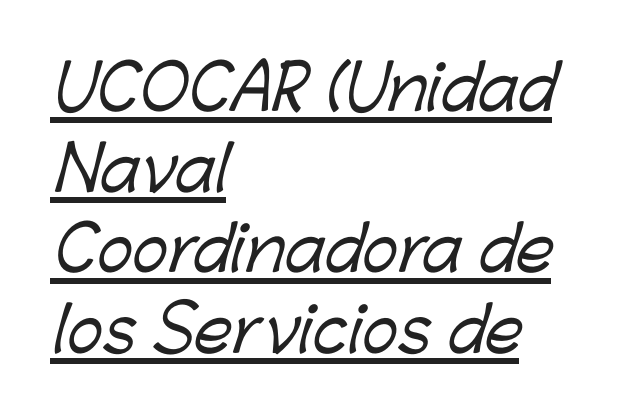
The image shows 61 px sans-serif type; set left-aligned, normal line spacing (1.32x), normal letter spacing, underlined; low stroke contrast and a medium x-height.
